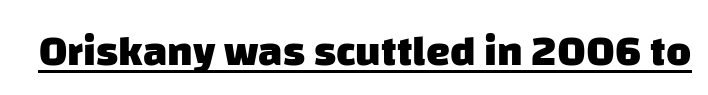
Q: Is the text bold? A: Yes.
Q: Is the typeface a serif or a sans-serif typeface? A: Sans-serif.
Q: Is the text underlined? A: Yes.
Q: Is the spacing between letters normal or unusually wide? A: Normal.
Q: Width (condensed, normal, or wide)? A: Normal.
Q: Stroke contrast? A: Low.
Q: x-height? A: Large.
Q: Monospaced? A: No.
